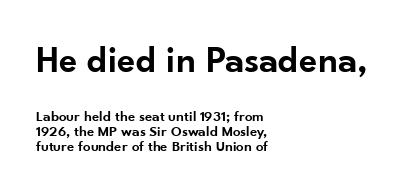
The image shows 38 px semibold sans-serif type, upright; set left-aligned, tight line spacing (1.03x), normal letter spacing, not underlined; the first (top) block is 2.53x larger; low stroke contrast and a small x-height.
